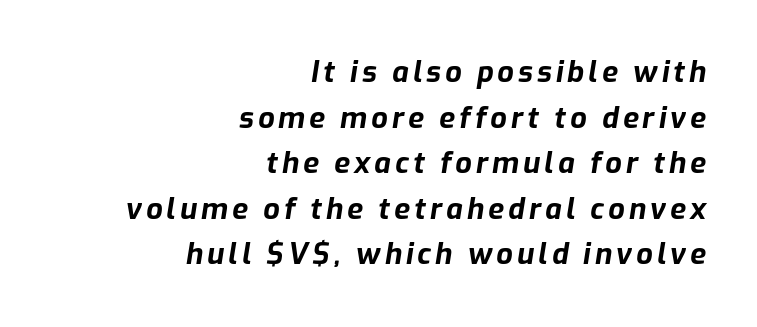
Q: Is the text bold? A: Yes.
Q: Is the text italic (slanted)? A: Yes, it leans right by about 9 degrees.
Q: Is the text underlined? A: No.
Q: How is the paragraph aligned? A: Right-aligned.
Q: Is the spacing between lines tight, normal or loose? A: Normal.
Q: Width (condensed, normal, or wide)? A: Normal.
Q: Stroke contrast? A: Low.
Q: x-height? A: Medium.
Q: Monospaced? A: No.
